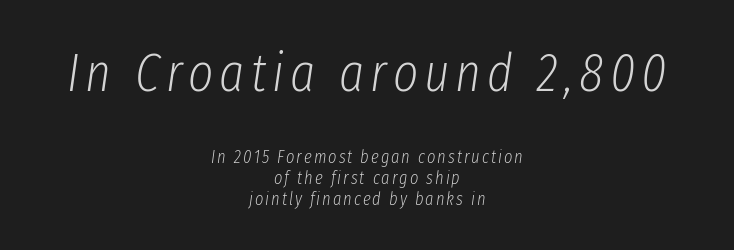
{"italic": "yes", "lean": "right", "slant_degrees": 8, "bold": "no", "weight": "light", "width": "condensed", "stroke_contrast": "low", "x_height": "medium", "monospaced": "no", "underline": "no", "align": "center", "line_spacing_ratio": 1.16, "larger_block": "first", "size_ratio": 3.0, "glyph_px": 54}
